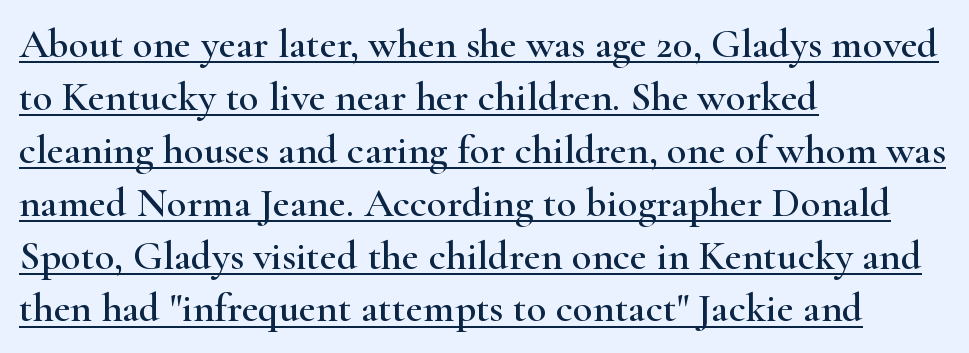
Q: Is the text italic (slanted)? A: No, it is upright.
Q: Is the typeface a serif or a sans-serif typeface? A: Serif.
Q: Is the text underlined? A: Yes.
Q: How is the paragraph aligned? A: Left-aligned.
Q: Is the spacing between letters normal or unusually wide? A: Normal.
Q: Is the spacing between lines tight, normal or loose? A: Normal.
Q: Width (condensed, normal, or wide)? A: Wide.
Q: Stroke contrast? A: High.
Q: x-height? A: Small.
Q: Monospaced? A: No.
